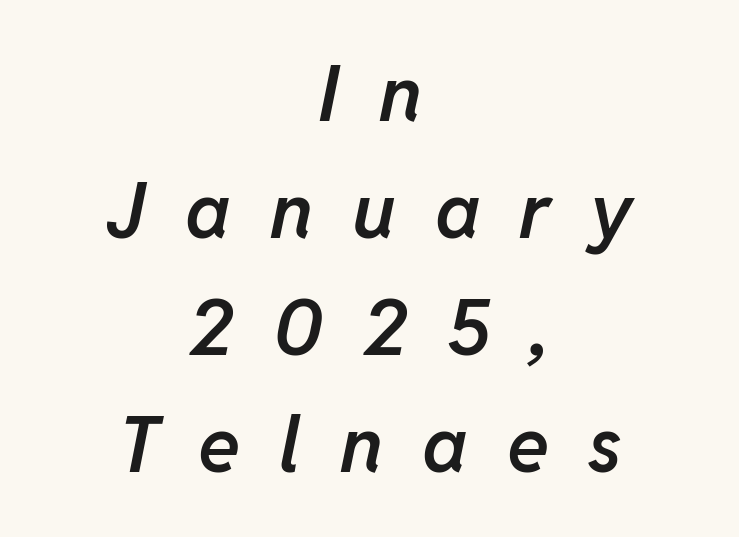
Q: Is the text bold? A: Semi-bold.
Q: Is the text italic (slanted)? A: Yes, it leans right by about 11 degrees.
Q: Is the text underlined? A: No.
Q: How is the paragraph aligned? A: Centered.
Q: Is the spacing between letters normal or unusually wide? A: Unusually wide.
Q: Is the spacing between lines tight, normal or loose? A: Normal.
Q: Width (condensed, normal, or wide)? A: Normal.
Q: Stroke contrast? A: Low.
Q: x-height? A: Medium.
Q: Monospaced? A: No.
